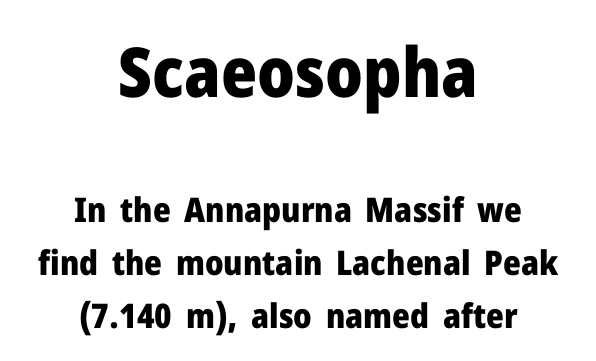
Compared with typical body copy, the letter spacing here is the same. Any mark beneath the type? The region is blank. The compositor balanced each line on the midline. Nope, not italic — everything's standing straight.
